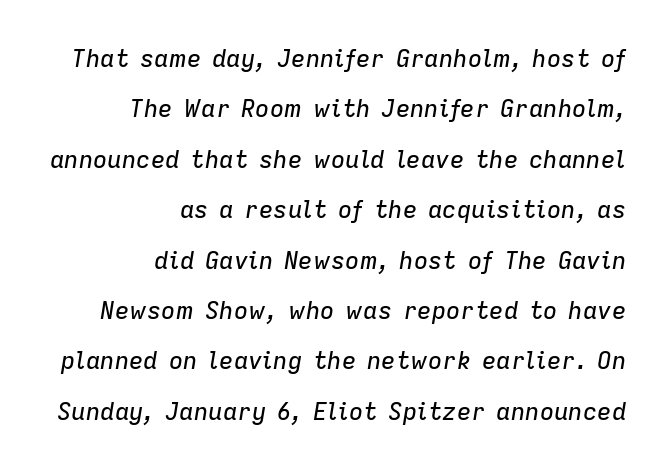
These lines were composed using italics. Spacing between characters is what you'd get straight out of the box. This block would shrink considerably if given ordinary leading; it's expanded now. The ragged edge is on the left, which tells us the setting is flush right.
